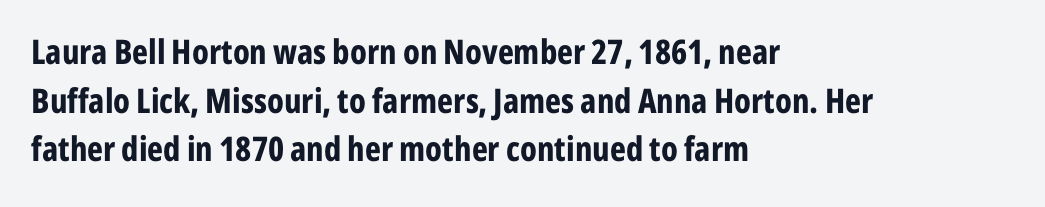
The type family on display is of the sans-serif kind. All the whitespace from short lines collects on the right. Set as a true bold cut, around the 700 mark. The passage shown is typed in a proportional face where columns would drift.
